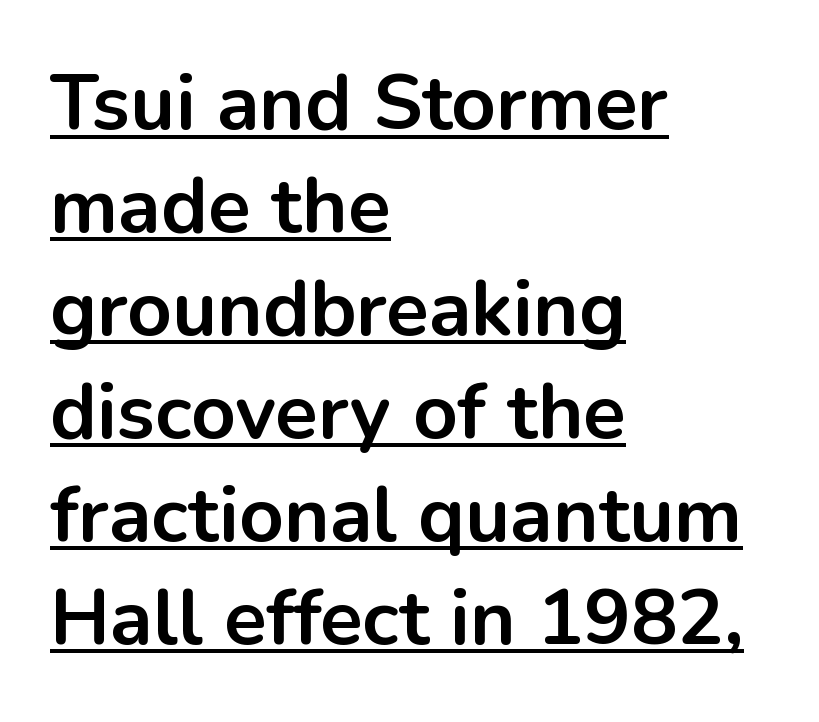
{"serif": "no", "italic": "no", "bold": "yes", "weight": "bold", "width": "normal", "stroke_contrast": "low", "x_height": "medium", "monospaced": "no", "underline": "yes", "align": "left", "line_spacing": "normal", "line_spacing_ratio": 1.32, "letter_spacing": "normal", "letter_spacing_em": 0.0, "glyph_px": 78}
